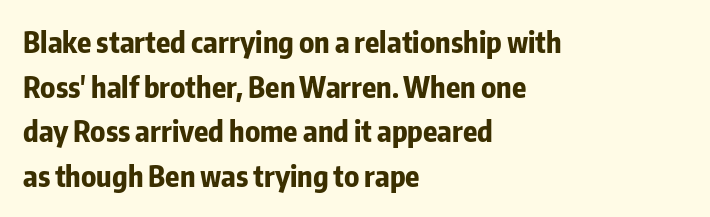
The image shows 29 px bold, condensed sans-serif type, upright; set left-aligned, normal line spacing (1.54x), normal letter spacing, not underlined; low stroke contrast and a medium x-height.
